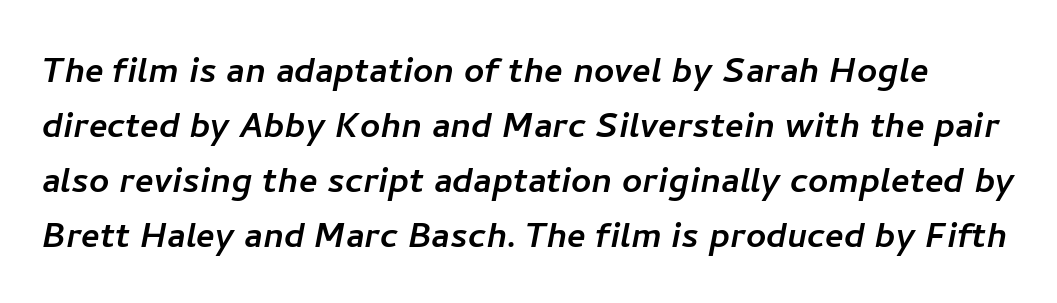
Character widths vary here, with narrow letters taking less room than wide ones. A sans-serif font was chosen for this passage. The designer left line spacing at the default. Words appear dense and cohesive because spacing is normal. Unmarked baselines from the first word to the last.
